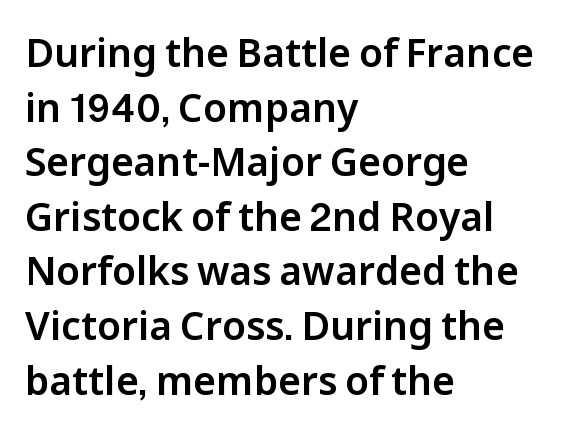
Honestly, the letter spacing is just normal — you wouldn't notice it. The foot of each line stays bare and open. Style check: upright. Here the designer chose a conventional face with non-uniform glyph widths.
